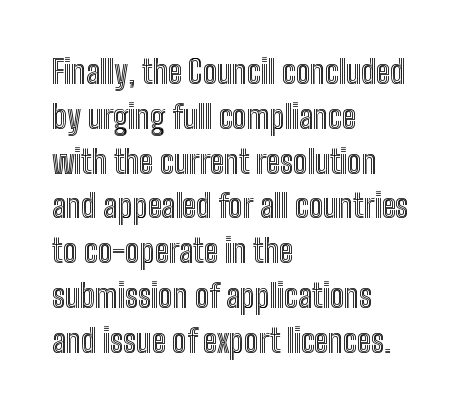
{"italic": "no", "width": "condensed", "x_height": "medium", "monospaced": "no", "underline": "no", "align": "left", "line_spacing": "normal", "line_spacing_ratio": 1.4, "letter_spacing": "normal", "letter_spacing_em": 0.0, "glyph_px": 32}
